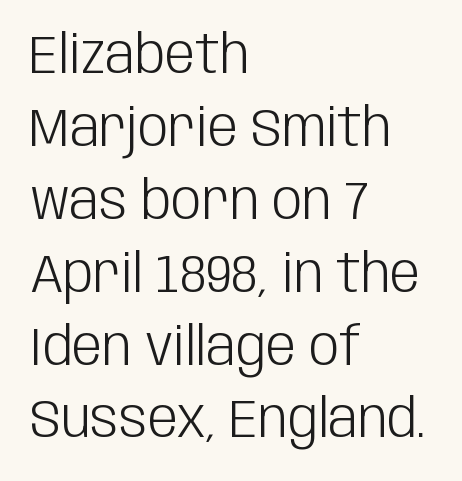
Every character sits straight up, as roman type does. This sample has the flowing, uneven cadence of proportional lettering. The characters display no serif detailing; their extremities are plain. Weight: not bold — regular or lighter.
